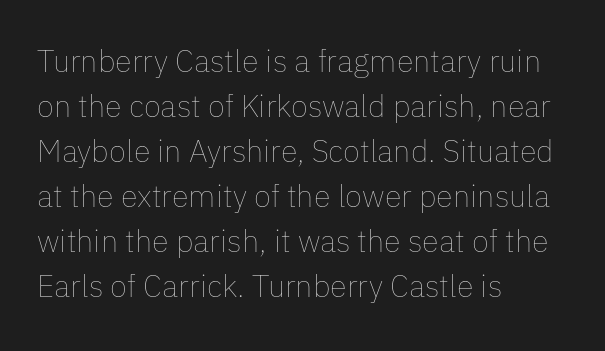
The image shows 31 px thin type, upright; set left-aligned, normal line spacing (1.45x), normal letter spacing, not underlined; low stroke contrast and a medium x-height.
